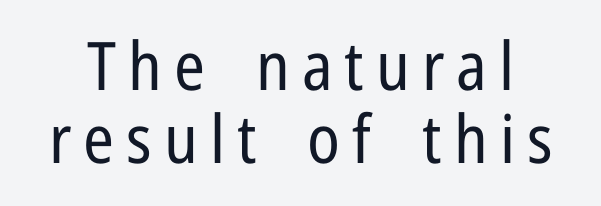
The image shows 67 px regular-weight, condensed sans-serif type, upright; set tight line spacing (1.09x), not underlined; low stroke contrast and a medium x-height.
